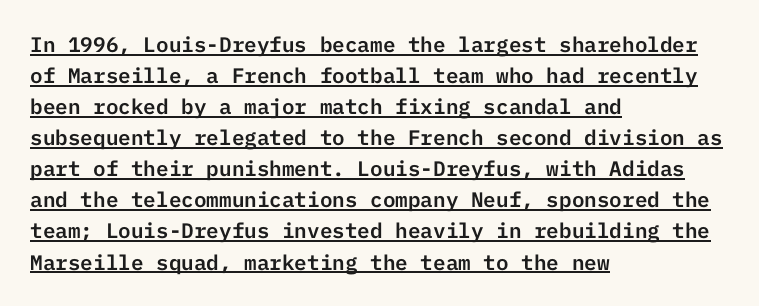
{"italic": "no", "underline": "yes", "align": "left", "line_spacing": "normal", "line_spacing_ratio": 1.48, "letter_spacing": "normal", "letter_spacing_em": 0.0, "glyph_px": 21}
